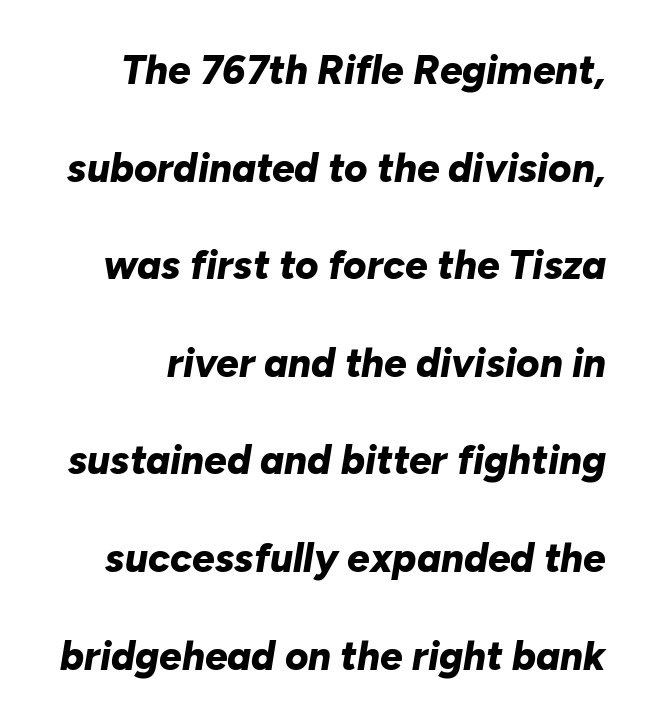
The image shows 40 px bold type, italic (leaning right); set loose line spacing (2.44x), normal letter spacing, not underlined; low stroke contrast and a medium x-height.
